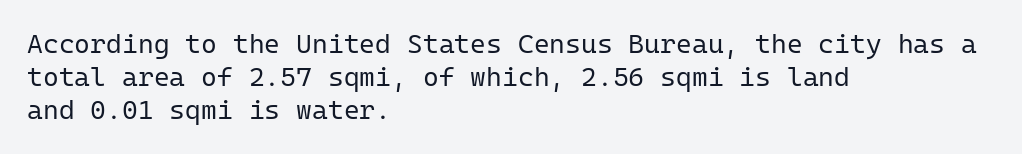
{"italic": "no", "bold": "no", "underline": "no", "align": "left", "line_spacing_ratio": 1.23, "letter_spacing": "normal", "letter_spacing_em": 0.0, "glyph_px": 27}
